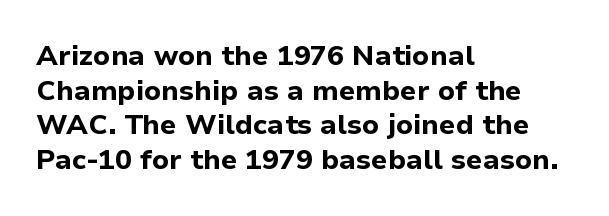
{"serif": "no", "italic": "no", "bold": "yes", "weight": "bold", "width": "normal", "stroke_contrast": "low", "x_height": "medium", "monospaced": "no", "underline": "no", "align": "left", "line_spacing_ratio": 1.24, "letter_spacing": "normal", "letter_spacing_em": 0.0, "glyph_px": 28}
